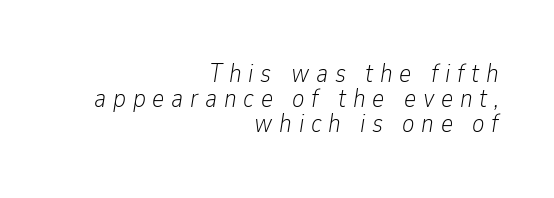
The image shows 26 px text type, italic (leaning right); set right-aligned, tight line spacing (0.97x), unusually wide letter spacing (+0.26 em), not underlined.
